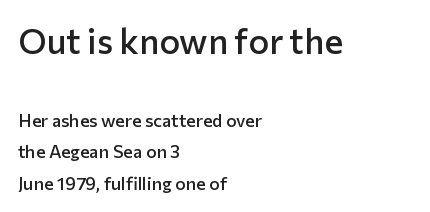
Q: Is the text bold? A: Semi-bold.
Q: Is the text italic (slanted)? A: No, it is upright.
Q: Is the typeface a serif or a sans-serif typeface? A: Sans-serif.
Q: Is the text underlined? A: No.
Q: How is the paragraph aligned? A: Left-aligned.
Q: Is the spacing between letters normal or unusually wide? A: Normal.
Q: Which block of text is set in a larger size, the first (top) or the second (bottom)? A: The first (top) one.
Q: Width (condensed, normal, or wide)? A: Normal.
Q: Stroke contrast? A: Low.
Q: x-height? A: Medium.
Q: Monospaced? A: No.
